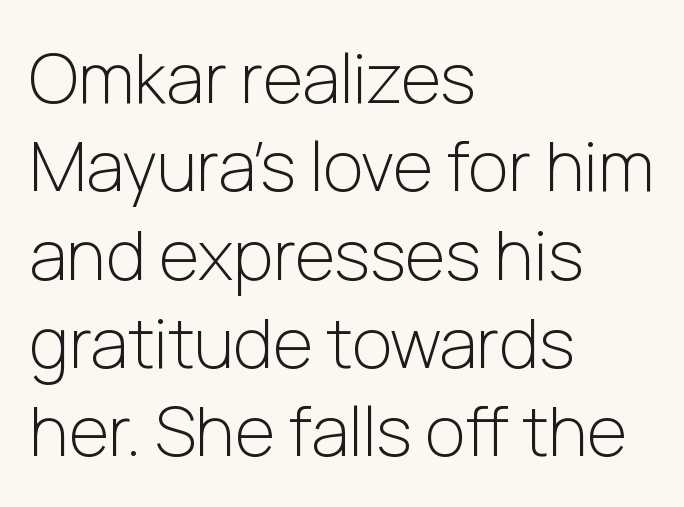
{"serif": "no", "italic": "no", "bold": "no", "weight": "light", "width": "normal", "stroke_contrast": "low", "x_height": "medium", "monospaced": "no", "underline": "no", "align": "left", "line_spacing": "normal", "line_spacing_ratio": 1.28, "letter_spacing": "normal", "letter_spacing_em": 0.0, "glyph_px": 69}
